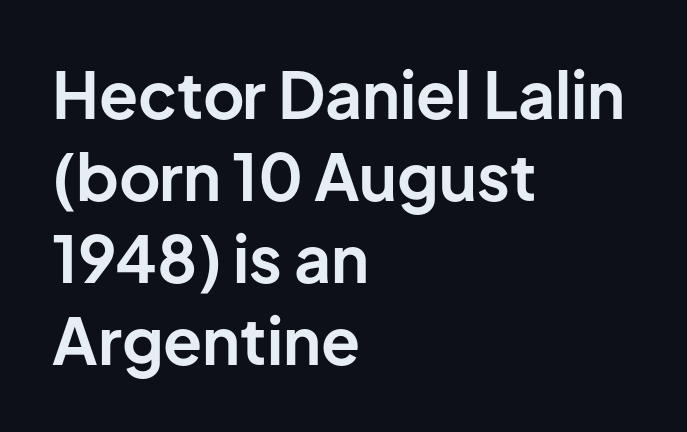
This sample has the flowing, uneven cadence of proportional lettering. The text was rendered using a sans face with plain stroke endings. Posture: upright roman. Heavy-handed strokes throughout: this text is bold. The lines are quadded left.
